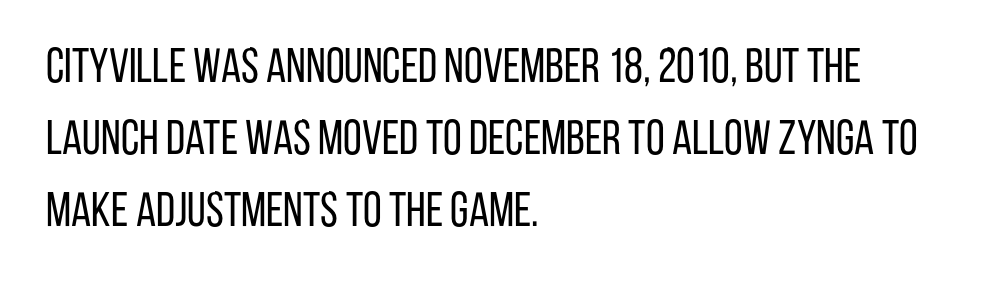
Q: Is the text bold? A: No.
Q: Is the text italic (slanted)? A: No, it is upright.
Q: Is the typeface a serif or a sans-serif typeface? A: Sans-serif.
Q: Is the text underlined? A: No.
Q: How is the paragraph aligned? A: Left-aligned.
Q: Is the spacing between letters normal or unusually wide? A: Normal.
Q: Is the spacing between lines tight, normal or loose? A: Normal.
Q: Width (condensed, normal, or wide)? A: Condensed.
Q: Stroke contrast? A: Low.
Q: x-height? A: Large.
Q: Monospaced? A: No.
